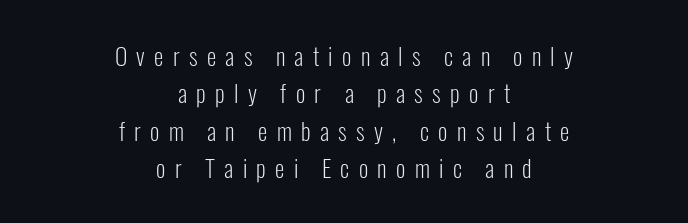
{"italic": "no", "bold": "no", "underline": "no", "align": "center", "line_spacing": "normal", "line_spacing_ratio": 1.56, "letter_spacing": "wide", "letter_spacing_em": 0.39, "glyph_px": 24}
